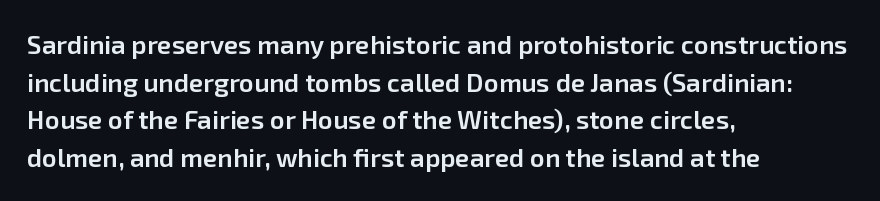
Q: Is the text bold? A: Semi-bold.
Q: Is the text italic (slanted)? A: No, it is upright.
Q: Is the text underlined? A: No.
Q: How is the paragraph aligned? A: Left-aligned.
Q: Is the spacing between letters normal or unusually wide? A: Normal.
Q: Is the spacing between lines tight, normal or loose? A: Normal.
